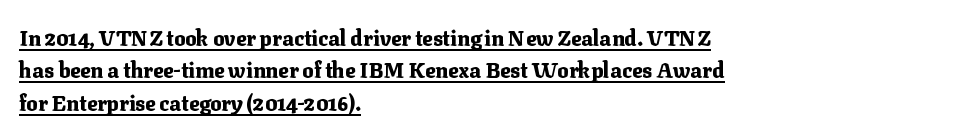
Nobody touched the tracking dial on this one. Typesetter's note: full bold, strokes at maximum text heaviness. Like a heading marked for emphasis, these lines bear an underscore. Quick note: interline space is typical. Posture: upright roman. All the whitespace from short lines collects on the right.
